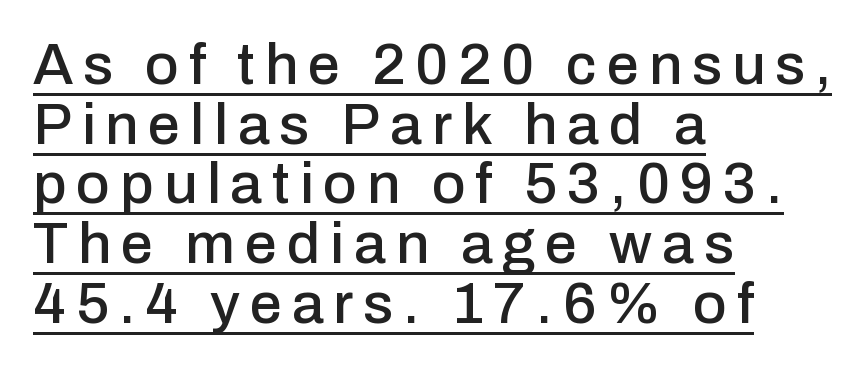
The image shows 58 px sans-serif type, upright; set left-aligned, tight line spacing (1.03x), underlined; low stroke contrast and a medium x-height.
